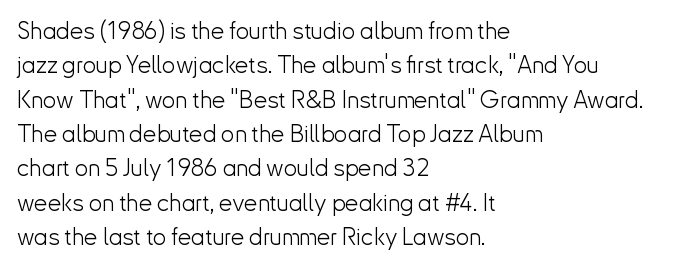
Vertical stems look standard width or narrower in stroke. Default kerning and tracking; the words read as compact shapes. These lines are set flush left with a ragged right edge. The baseline area is clear.
